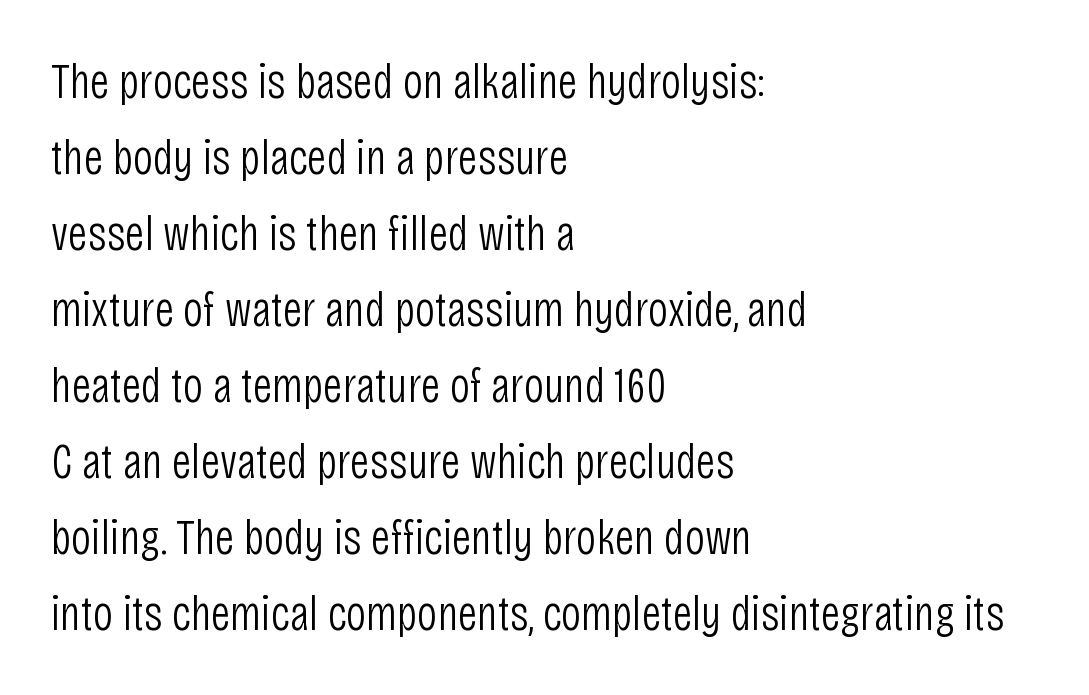
The image shows 50 px light, condensed sans-serif type, upright; set left-aligned, normal line spacing (1.52x), normal letter spacing, not underlined; low stroke contrast and a large x-height.
